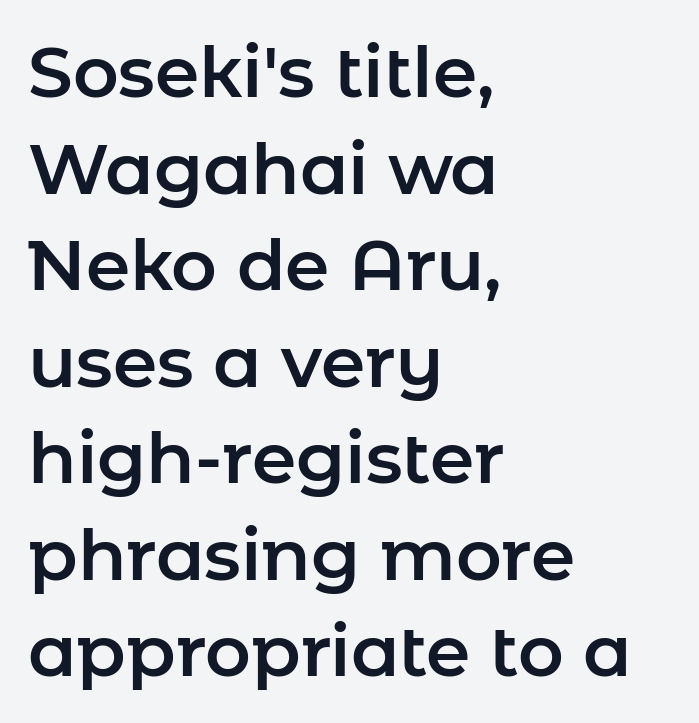
Caption: multi-line text, flush left, ragged right. To sum up the face: it is a sans, with no serifs. Does the leading feel generous? No, just average. It's the straight-up-and-down kind of type. The glyphs are unaccompanied by any horizontal stroke below them. The rendering uses natural spacing where letterforms have individual widths.
